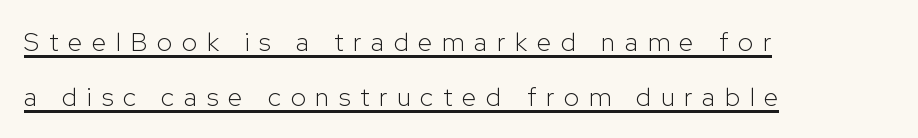
The image shows 26 px text type, upright; set left-aligned, loose line spacing (2.1x), unusually wide letter spacing (+0.38 em), underlined.
